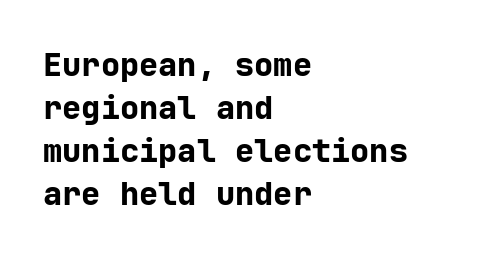
{"serif": "no", "italic": "no", "bold": "yes", "weight": "bold", "width": "normal", "stroke_contrast": "low", "x_height": "medium", "underline": "no", "align": "left", "line_spacing": "normal", "line_spacing_ratio": 1.34, "letter_spacing": "normal", "letter_spacing_em": 0.0, "glyph_px": 32}
